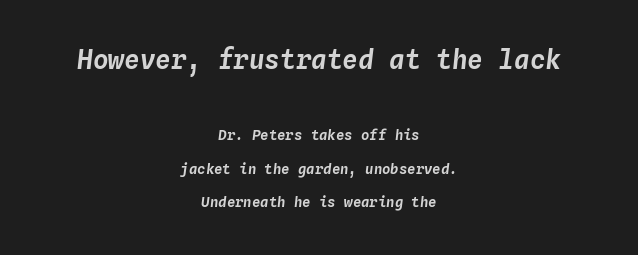
The image shows 26 px text type, italic (leaning right); set centered, loose line spacing (2.4x), normal letter spacing, not underlined; the first (top) block is 1.86x larger.
